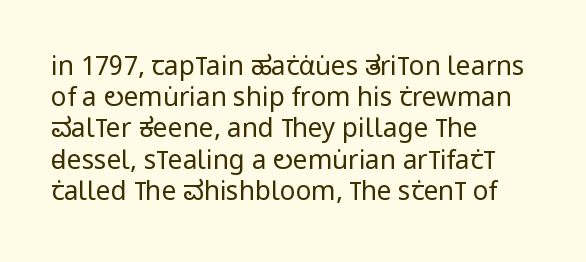
One-word summary of the alignment: left. In terms of letterspacing, this is plain default setting. The words here are not underlined. The characters are drawn with everyday or finer stroke widths. The letters stand straight up with perfectly vertical stems.
